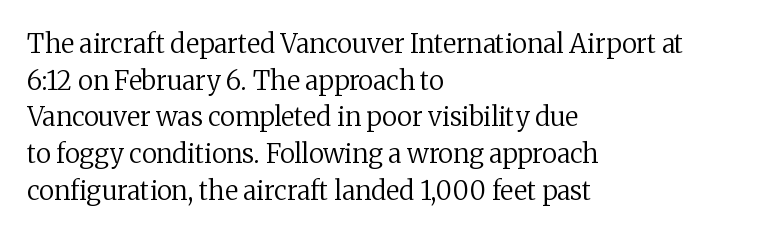
Q: Is the text bold? A: No.
Q: Is the text italic (slanted)? A: No, it is upright.
Q: Is the text underlined? A: No.
Q: How is the paragraph aligned? A: Left-aligned.
Q: Is the spacing between letters normal or unusually wide? A: Normal.
Q: Is the spacing between lines tight, normal or loose? A: Normal.
